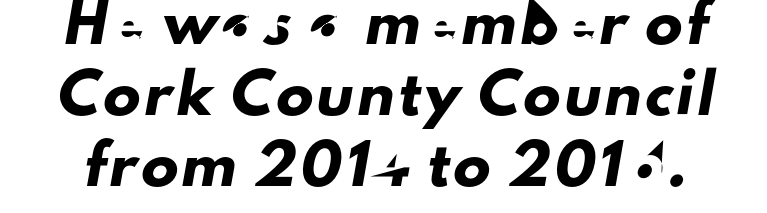
{"serif": "no", "width": "normal", "stroke_contrast": "low", "x_height": "small", "monospaced": "no", "underline": "no", "line_spacing": "loose", "line_spacing_ratio": 1.92, "glyph_px": 37}
